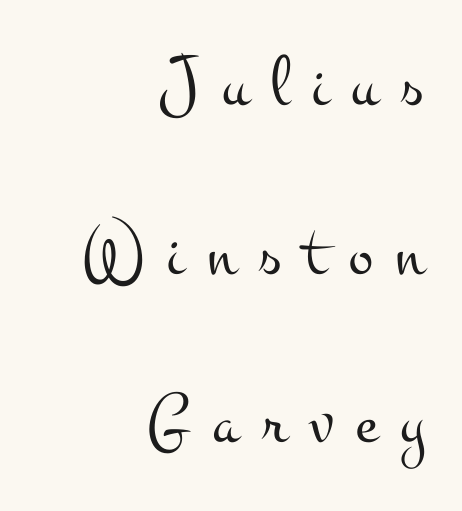
Every row of glyphs terminates at an identical x-position on the right. Baseline-to-baseline distance is far greater than the letter height. No chunkiness to these letters — they're not bold.
